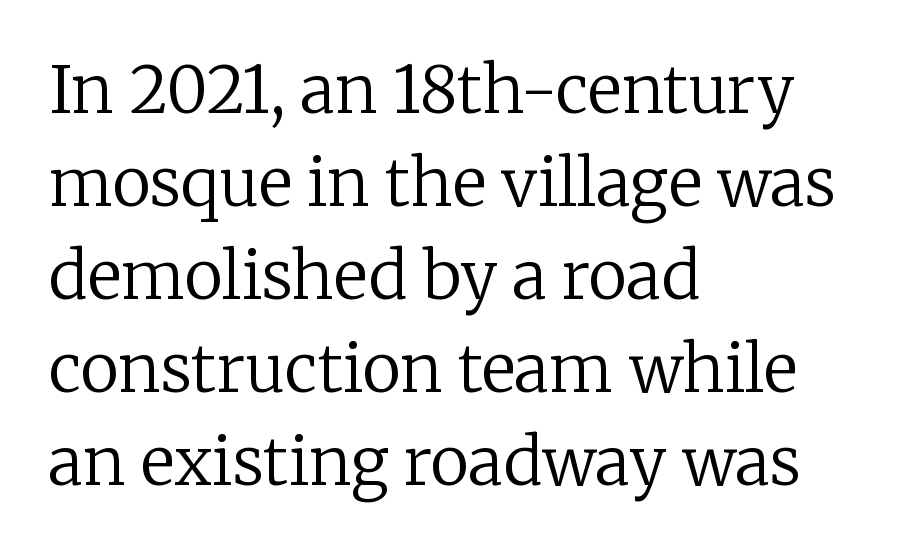
The glyphs are unaccompanied by any horizontal stroke below them. These lines keep a tight, regular rhythm from letter to letter. Letterform terminals end in serifs throughout the passage. Summary of weight: not heavy and not bold. All the whitespace from short lines collects on the right.
